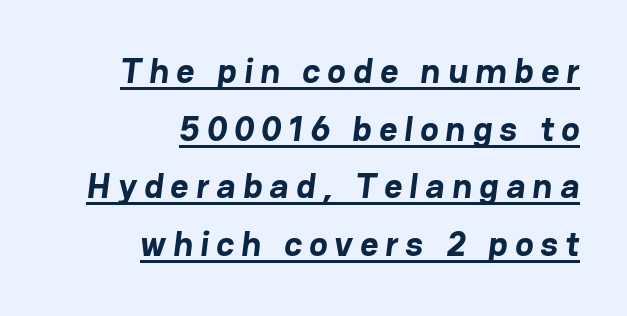
The paragraph shown leans on its right margin. The passage shown is typeset with a sans-serif family. Students, this is bold: see how much ink each stroke carries. The string is rendered with underlining switched on.
